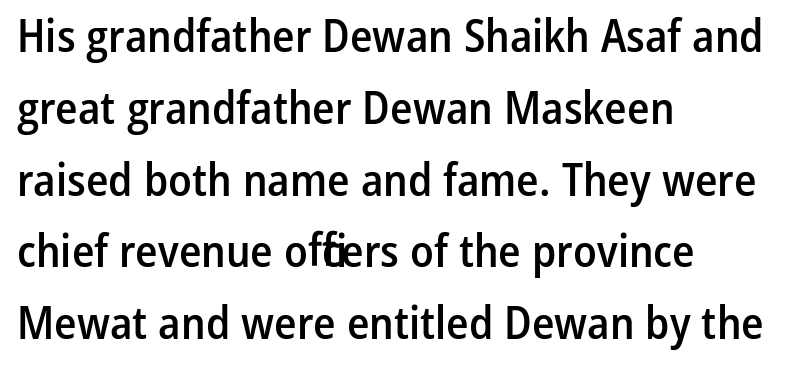
Look at the tracking — it's just the regular setting, nothing added. Looks like regular typesetting: each glyph gets only the width it needs. Font category for this specimen: sans-serif. Caption: semibold face, moderately heavy strokes.
